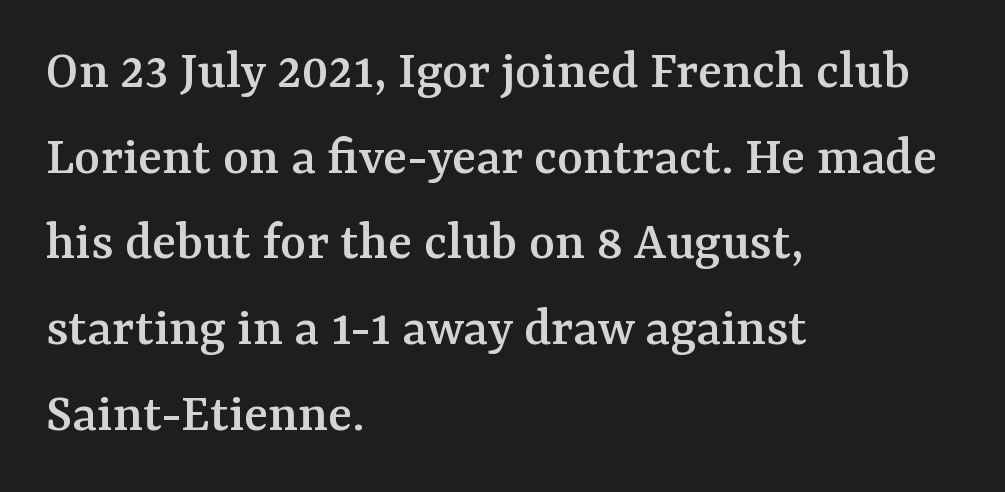
{"serif": "yes", "italic": "no", "width": "normal", "stroke_contrast": "medium", "x_height": "medium", "monospaced": "no", "underline": "no", "align": "left", "line_spacing": "normal", "line_spacing_ratio": 1.53, "letter_spacing": "normal", "letter_spacing_em": 0.0, "glyph_px": 56}
